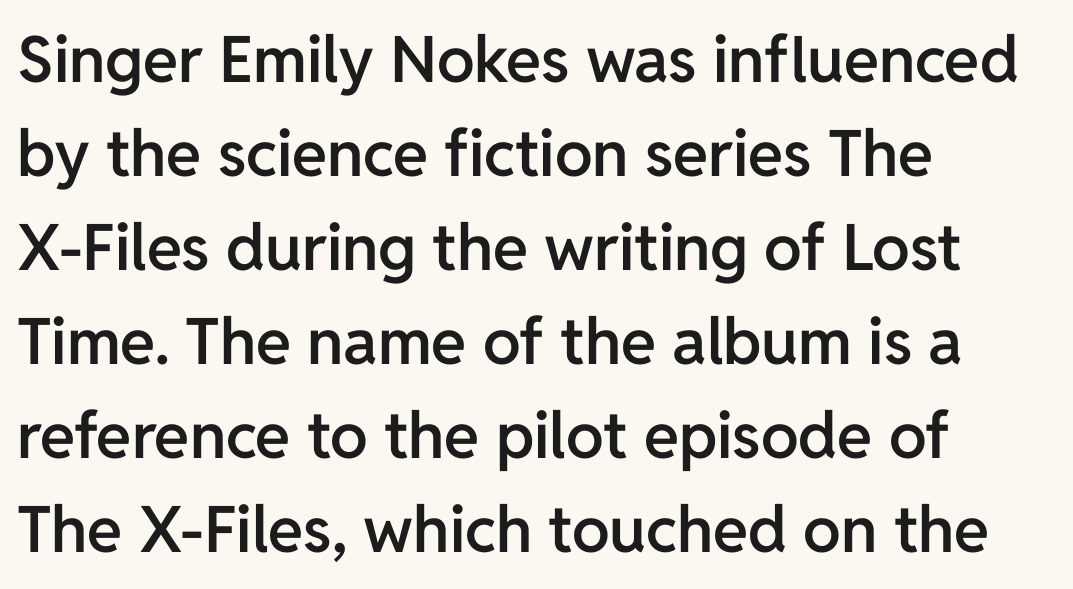
Nope, no serifs anywhere on these letters. Here the designer chose a conventional face with non-uniform glyph widths. Vertical strokes here are truly vertical. The leading is moderate, giving the passage an even texture. Letters rest on an invisible, unmarked baseline. There is no visible air inserted between adjacent glyphs.
